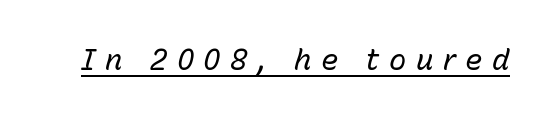
Q: Is the text bold? A: No.
Q: Is the text italic (slanted)? A: Yes, it leans right by about 15 degrees.
Q: Is the text underlined? A: Yes.
Q: Is the spacing between letters normal or unusually wide? A: Unusually wide.
Q: Width (condensed, normal, or wide)? A: Normal.
Q: Stroke contrast? A: Low.
Q: x-height? A: Medium.
Q: Monospaced? A: No.
